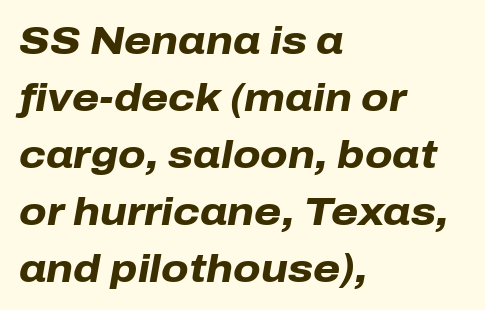
{"italic": "yes", "lean": "right", "slant_degrees": 10, "bold": "yes", "weight": "heavy", "width": "normal", "stroke_contrast": "low", "x_height": "medium", "monospaced": "no", "underline": "no", "align": "left", "line_spacing": "normal", "line_spacing_ratio": 1.46, "letter_spacing": "normal", "letter_spacing_em": 0.0, "glyph_px": 39}
